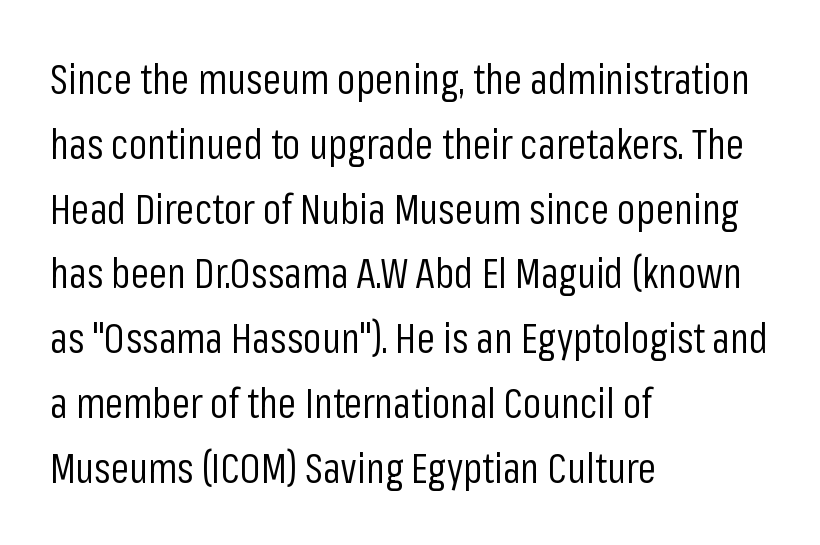
Q: Is the text bold? A: No.
Q: Is the text italic (slanted)? A: No, it is upright.
Q: Is the typeface a serif or a sans-serif typeface? A: Sans-serif.
Q: Is the text underlined? A: No.
Q: How is the paragraph aligned? A: Left-aligned.
Q: Is the spacing between letters normal or unusually wide? A: Normal.
Q: Is the spacing between lines tight, normal or loose? A: Normal.
Q: Width (condensed, normal, or wide)? A: Condensed.
Q: Stroke contrast? A: Low.
Q: x-height? A: Medium.
Q: Monospaced? A: No.
